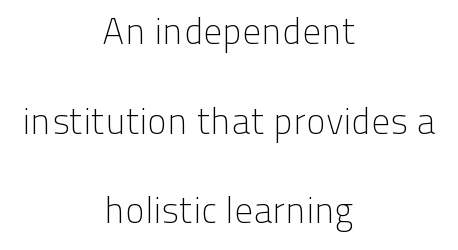
Q: Is the text bold? A: No.
Q: Is the text italic (slanted)? A: No, it is upright.
Q: Is the typeface a serif or a sans-serif typeface? A: Sans-serif.
Q: Is the text underlined? A: No.
Q: How is the paragraph aligned? A: Centered.
Q: Is the spacing between letters normal or unusually wide? A: Normal.
Q: Is the spacing between lines tight, normal or loose? A: Loose.
Q: Width (condensed, normal, or wide)? A: Normal.
Q: Stroke contrast? A: Low.
Q: x-height? A: Medium.
Q: Monospaced? A: No.
